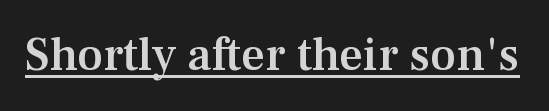
{"serif": "yes", "italic": "no", "bold": "semi", "weight": "semibold", "width": "normal", "stroke_contrast": "medium", "x_height": "medium", "monospaced": "no", "underline": "yes", "letter_spacing": "normal", "letter_spacing_em": 0.0, "glyph_px": 47}
